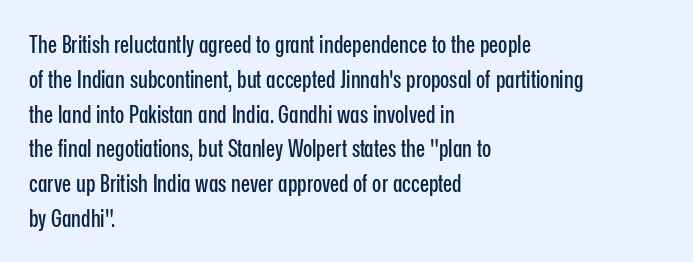
Q: Is the text italic (slanted)? A: No, it is upright.
Q: Is the text underlined? A: No.
Q: How is the paragraph aligned? A: Left-aligned.
Q: Is the spacing between letters normal or unusually wide? A: Normal.
Q: Is the spacing between lines tight, normal or loose? A: Normal.
